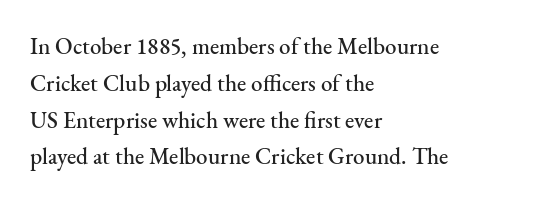
The image shows 23 px text type, upright; set left-aligned, normal line spacing (1.6x), normal letter spacing, not underlined.
